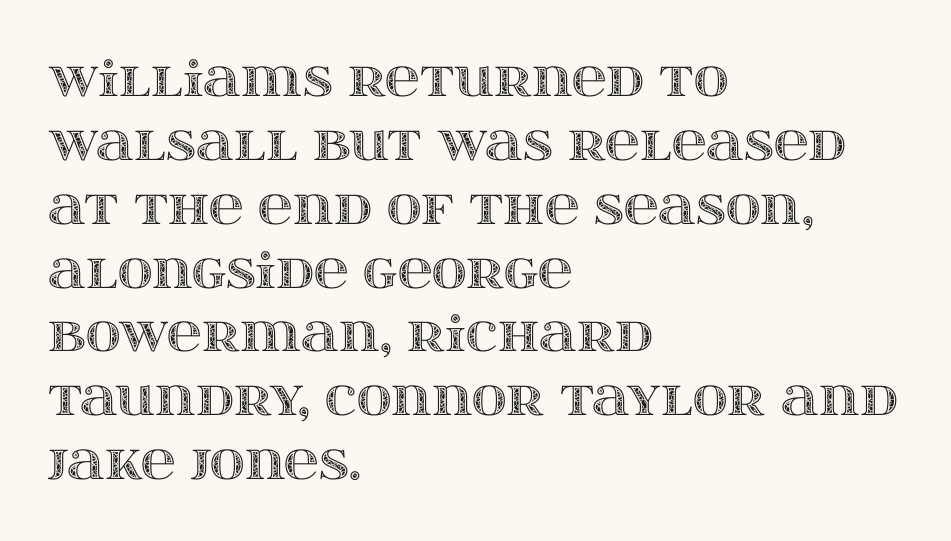
These lines were composed using upright roman letters. What's the leading like? Ordinary, nothing unusual. Beneath every word, the page is bare. The rendering anchors every line to the left-hand side.
